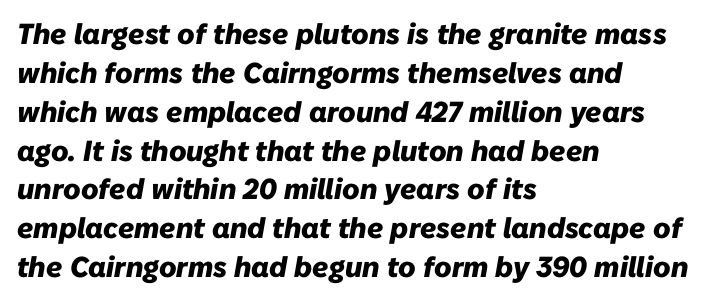
Q: Is the text bold? A: Yes.
Q: Is the text italic (slanted)? A: Yes, it leans right by about 10 degrees.
Q: Is the text underlined? A: No.
Q: How is the paragraph aligned? A: Left-aligned.
Q: Is the spacing between letters normal or unusually wide? A: Normal.
Q: Is the spacing between lines tight, normal or loose? A: Normal.
Q: Width (condensed, normal, or wide)? A: Normal.
Q: Stroke contrast? A: Low.
Q: x-height? A: Medium.
Q: Monospaced? A: No.
